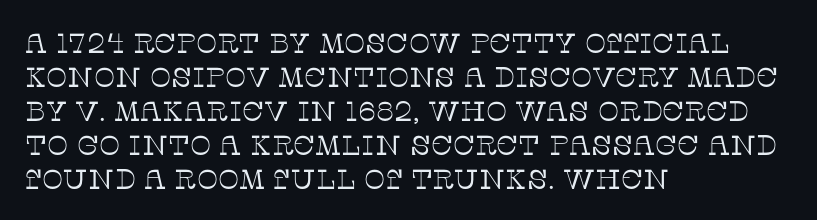
Q: Is the text bold? A: No.
Q: Is the text italic (slanted)? A: No, it is upright.
Q: Is the typeface a serif or a sans-serif typeface? A: Serif.
Q: Is the text underlined? A: No.
Q: How is the paragraph aligned? A: Left-aligned.
Q: Is the spacing between letters normal or unusually wide? A: Normal.
Q: Width (condensed, normal, or wide)? A: Normal.
Q: Stroke contrast? A: Low.
Q: x-height? A: Large.
Q: Monospaced? A: No.
